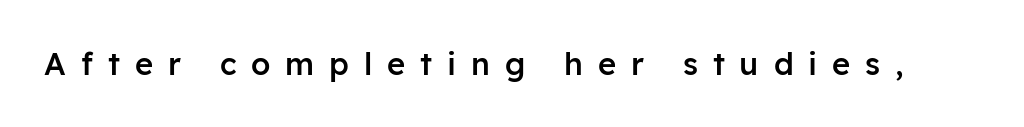
Q: Is the text bold? A: Semi-bold.
Q: Is the text italic (slanted)? A: No, it is upright.
Q: Is the typeface a serif or a sans-serif typeface? A: Sans-serif.
Q: Is the text underlined? A: No.
Q: Is the spacing between letters normal or unusually wide? A: Unusually wide.
Q: Width (condensed, normal, or wide)? A: Normal.
Q: Stroke contrast? A: Low.
Q: x-height? A: Medium.
Q: Monospaced? A: No.
